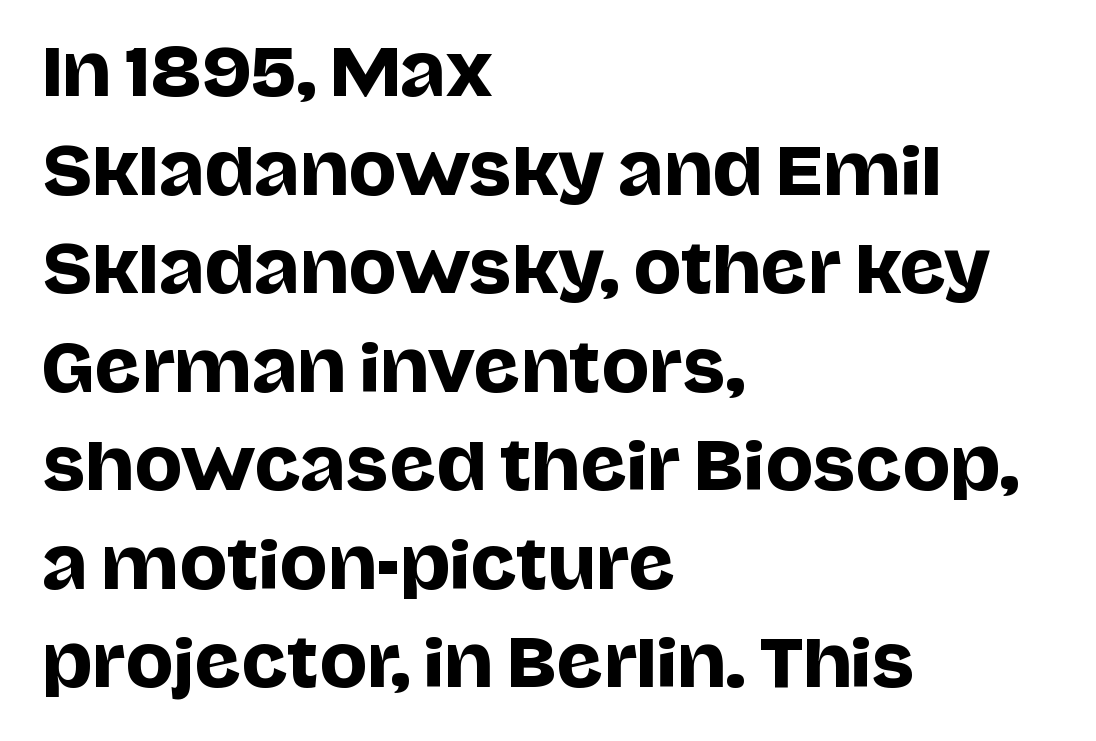
Q: Is the text italic (slanted)? A: No, it is upright.
Q: Is the typeface a serif or a sans-serif typeface? A: Sans-serif.
Q: Is the text underlined? A: No.
Q: How is the paragraph aligned? A: Left-aligned.
Q: Is the spacing between letters normal or unusually wide? A: Normal.
Q: Is the spacing between lines tight, normal or loose? A: Normal.
Q: Width (condensed, normal, or wide)? A: Normal.
Q: Stroke contrast? A: Low.
Q: x-height? A: Large.
Q: Monospaced? A: No.
